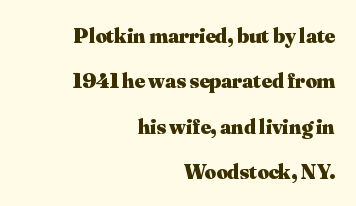
{"italic": "no", "bold": "yes", "underline": "no", "align": "right", "line_spacing": "loose", "line_spacing_ratio": 2.06, "letter_spacing": "normal", "letter_spacing_em": 0.0, "glyph_px": 22}
